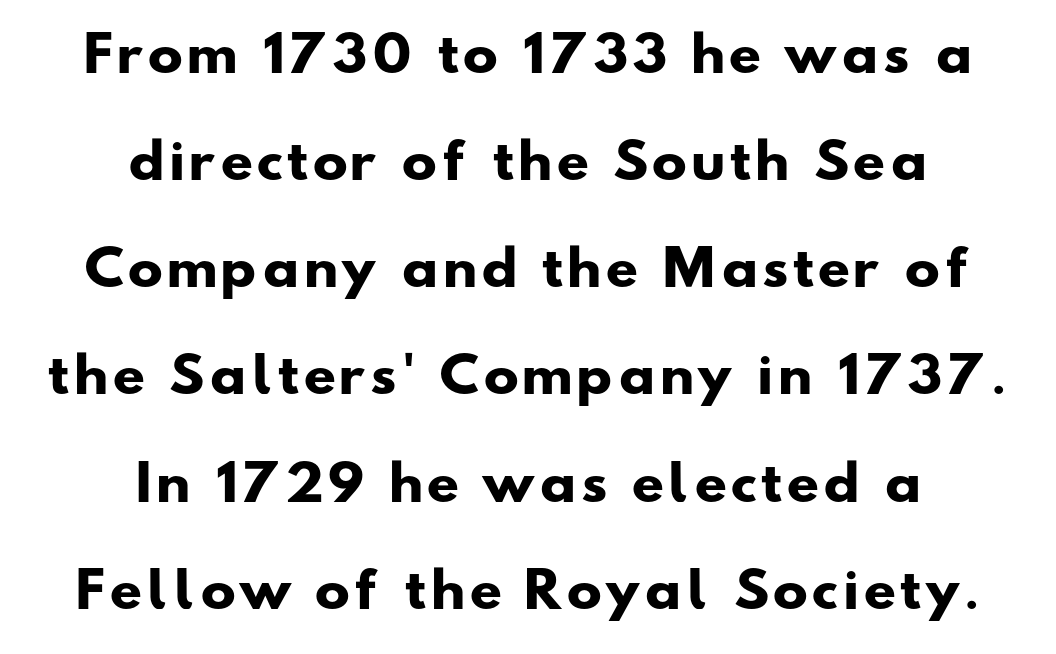
Heavy-handed strokes throughout: this text is bold. Type style note: lacks serifs. Each new line begins a long way beneath the previous one. Clear beneath every line of the passage.
